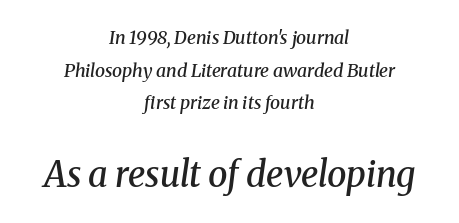
The image shows 35 px semibold serif type, italic (leaning right); set centered, line spacing 1.81x, normal letter spacing, not underlined; the second (bottom) block is 1.94x larger; medium stroke contrast and a medium x-height.
